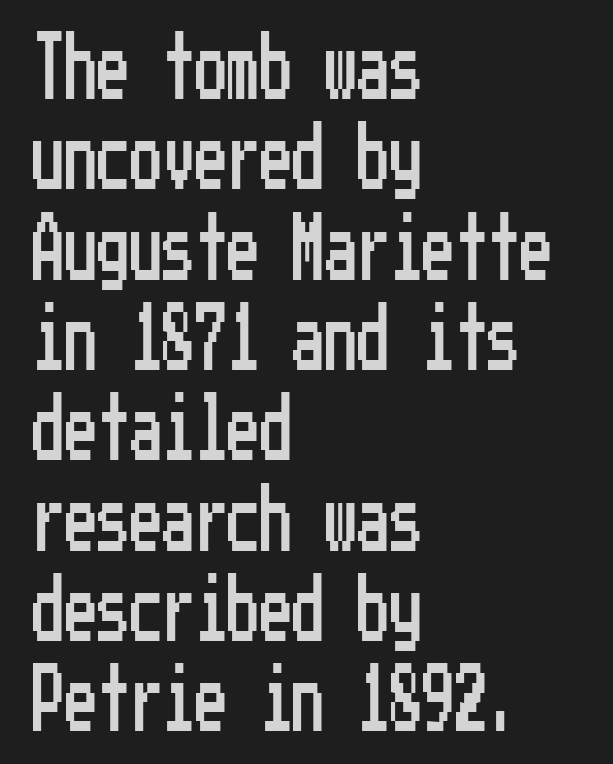
Regarding leading, the lines here are spaced in the standard way. The type is set solid horizontally, with unmodified tracking. Decoration check: the copy has no underline. Reading down the block, your eye returns to a fixed left position each line. This is roman type, the default non-slanted kind. Each letter's strokes conclude bluntly, with no projecting serifs.
